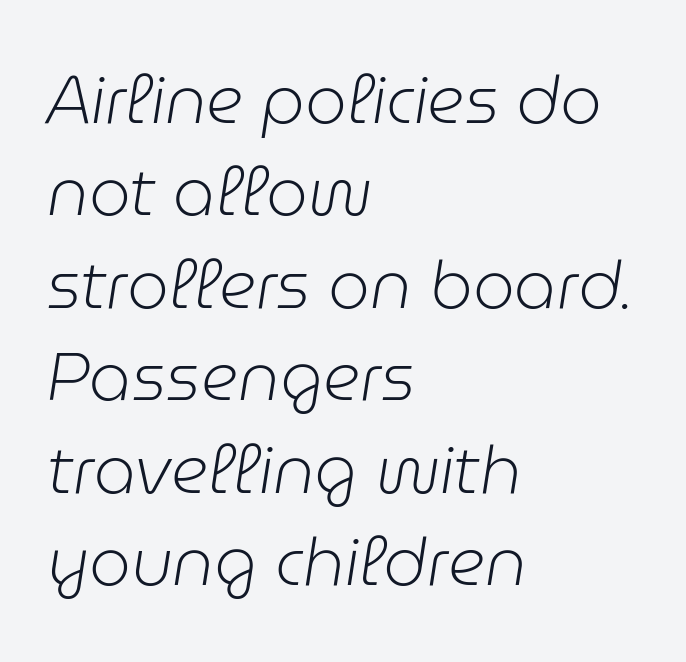
Q: Is the text bold? A: No.
Q: Is the text italic (slanted)? A: Yes, it leans right by about 9 degrees.
Q: Is the text underlined? A: No.
Q: How is the paragraph aligned? A: Left-aligned.
Q: Is the spacing between letters normal or unusually wide? A: Normal.
Q: Is the spacing between lines tight, normal or loose? A: Normal.
Q: Width (condensed, normal, or wide)? A: Normal.
Q: Stroke contrast? A: Low.
Q: x-height? A: Medium.
Q: Monospaced? A: No.
